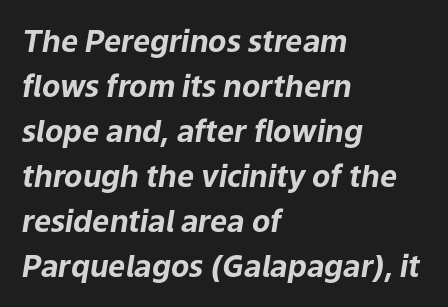
The image shows 30 px bold type, italic (leaning right); set left-aligned, normal line spacing (1.5x), normal letter spacing, not underlined; low stroke contrast and a medium x-height.
